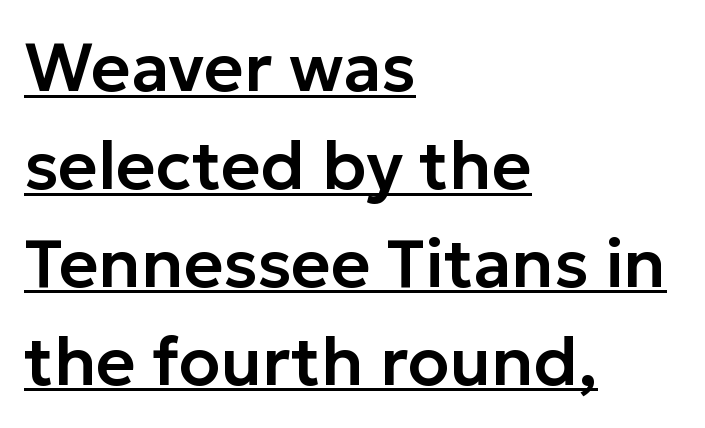
The image shows 68 px sans-serif type, upright; set left-aligned, normal line spacing (1.44x), normal letter spacing, underlined; low stroke contrast and a medium x-height.
